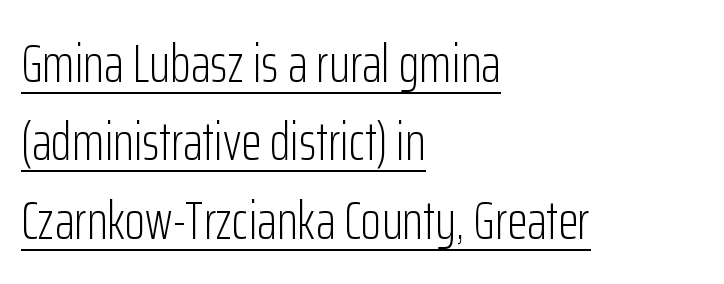
Think of a printed novel: that variable character pitch is what you see here. One-word summary of the alignment: left. The passage shown has conventional tracking throughout. You can tell it's not italic because the verticals are truly vertical. Vertically, the passage feels balanced, rows spaced as you'd expect. The designer went with a sans here, leaving each stem footless.
